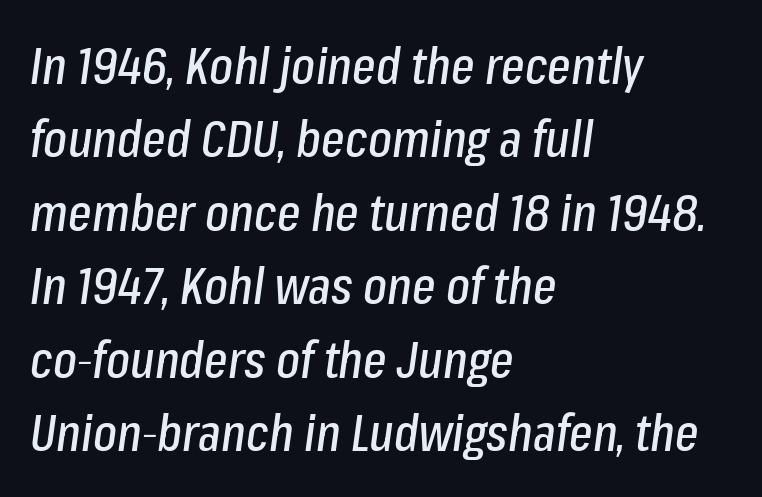
The image shows 50 px condensed type, italic (leaning right); set left-aligned, normal line spacing (1.47x), normal letter spacing, not underlined; low stroke contrast and a medium x-height.
